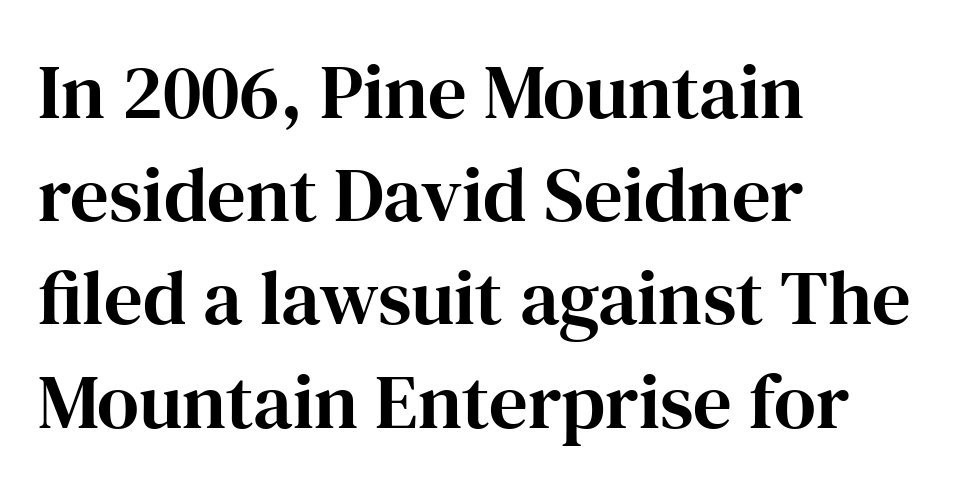
You could not count columns in this text — the font is proportionally spaced. Reading down the block, your eye returns to a fixed left position each line. Characters remain perfectly vertical along every line. What stands out about the letter spacing? Nothing — it is the standard amount. Each letter's strokes conclude with small projecting serifs.
